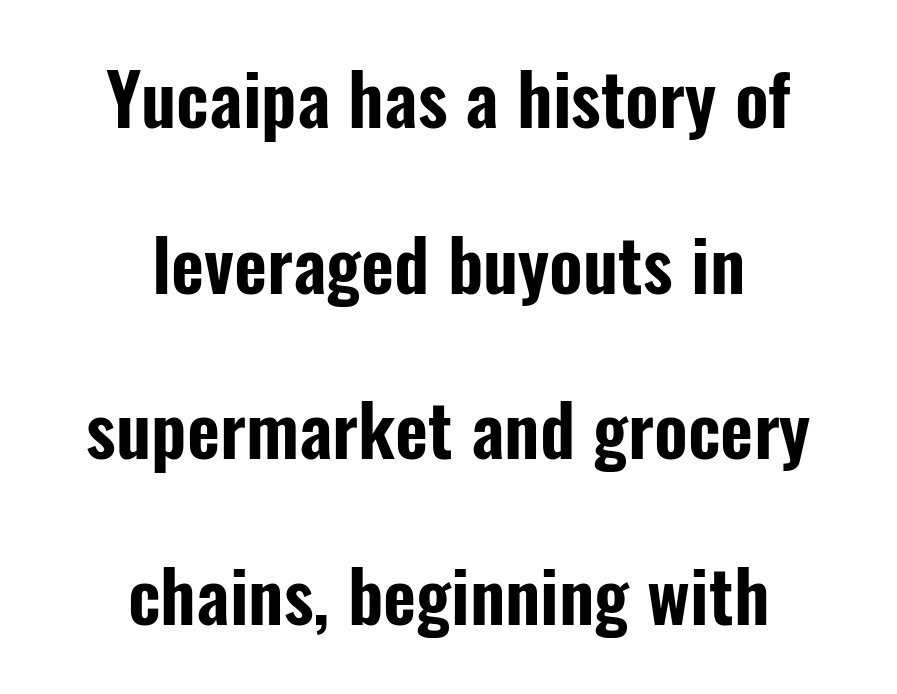
The vertical gap from one line to the next is large. The letters carry no serifs — their stems end cleanly without finishing strokes. Note the varied advance widths — an 'i' is clearly narrower than an 'm'. Ascenders rise straight up at ninety degrees.
